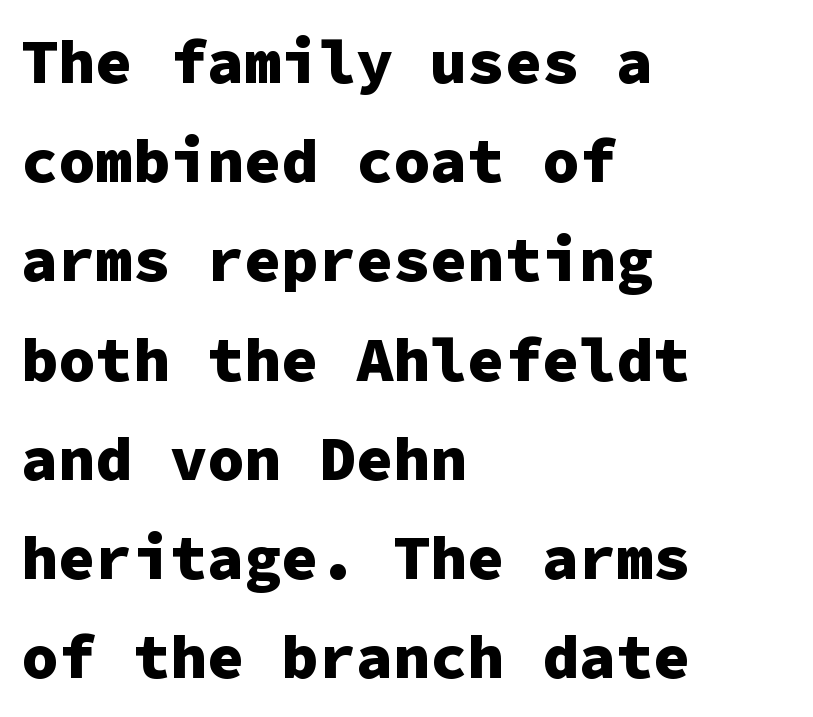
Regarding serifs, this sample does without them. All the whitespace from short lines collects on the right. On the weight axis this lands at bold, roughly 700. Default kerning and tracking; the words read as compact shapes. A typesetter would call this monospace, since all characters share one set width. Honestly, the row spacing looks completely unremarkable.
